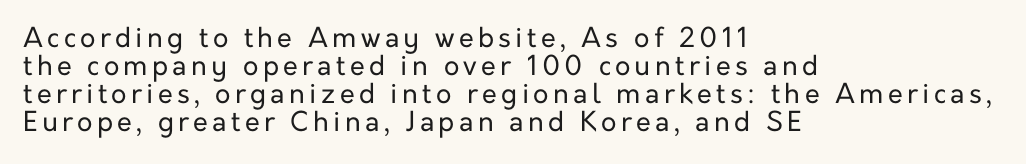
The image shows 27 px text type, upright; set left-aligned, tight line spacing (1.04x), not underlined.
